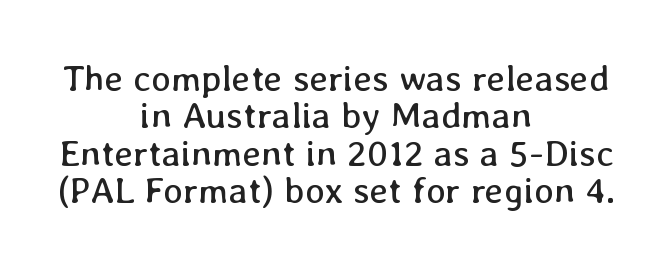
{"italic": "no", "bold": "no", "weight": "regular", "width": "normal", "stroke_contrast": "low", "x_height": "medium", "monospaced": "no", "underline": "no", "align": "center", "line_spacing": "tight", "line_spacing_ratio": 1.01, "letter_spacing": "normal", "letter_spacing_em": 0.0, "glyph_px": 37}
